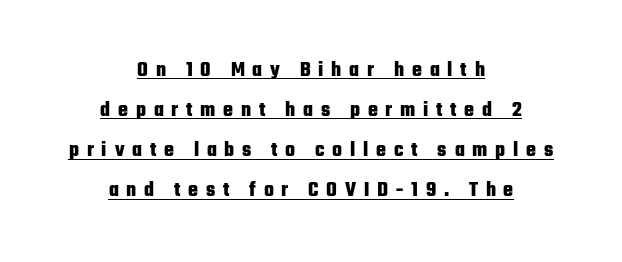
Q: Is the text bold? A: Yes.
Q: Is the text italic (slanted)? A: No, it is upright.
Q: Is the text underlined? A: Yes.
Q: How is the paragraph aligned? A: Centered.
Q: Is the spacing between letters normal or unusually wide? A: Unusually wide.
Q: Is the spacing between lines tight, normal or loose? A: Loose.
